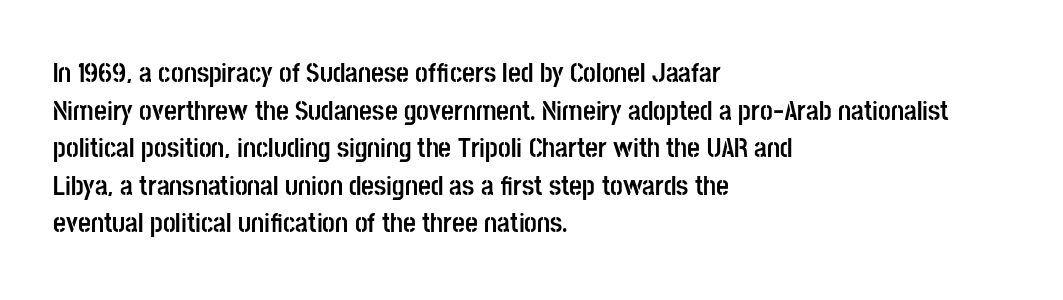
Compared with typical paragraphs, the rows here are spaced about the same. Nothing unusual about the tracking: characters are spaced as the font intends. Just letters on the line, the space beneath them empty. The paragraph has a hard left edge and a soft right edge. This sample uses an upright cut, with every glyph sitting square on the baseline. This sample uses a sans-serif face.
